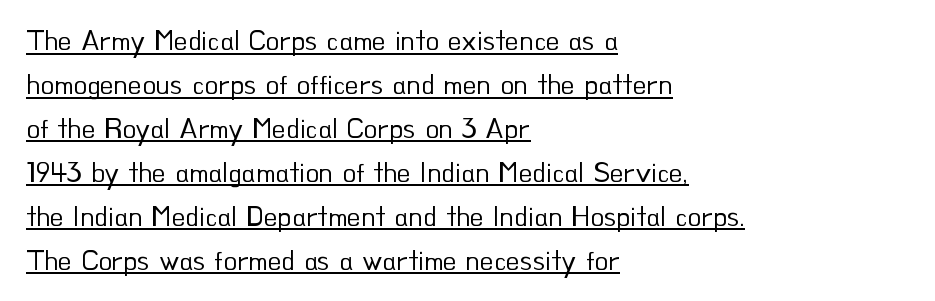
The image shows 28 px regular-weight sans-serif type, upright; set left-aligned, normal line spacing (1.57x), normal letter spacing, underlined; low stroke contrast and a small x-height.
